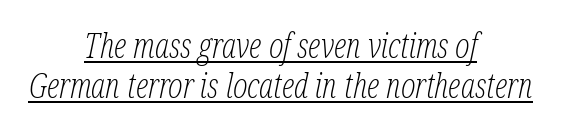
There's an unmistakable incline to the writing here. Looks like regular typesetting: each glyph gets only the width it needs. The lettering is marked with a stroke running underneath it. Spacing between characters is what you'd get straight out of the box. Nothing heavy about these letters — not bold at all.
